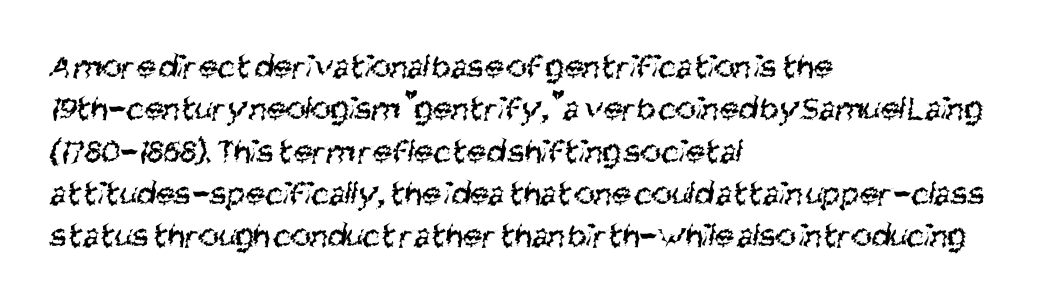
The image shows 35 px regular-weight, condensed sans-serif type; set left-aligned, line spacing 1.21x, normal letter spacing, not underlined; medium stroke contrast and a large x-height.
